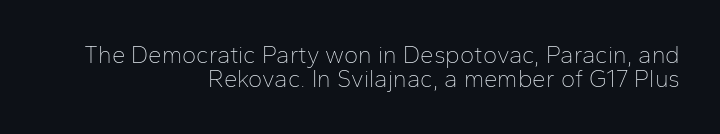
The image shows 24 px text type, upright; set right-aligned, tight line spacing (0.99x), normal letter spacing, not underlined.
